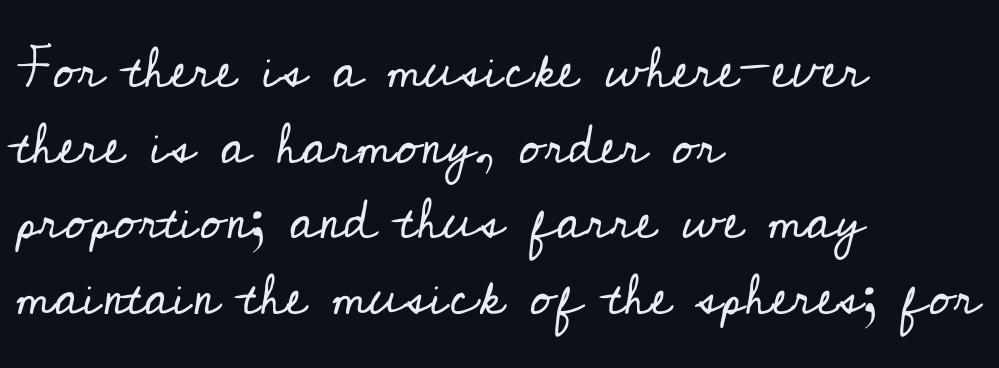
Q: Is the text bold? A: No.
Q: Is the text italic (slanted)? A: Yes.
Q: Is the typeface a serif or a sans-serif typeface? A: Serif.
Q: Is the text underlined? A: No.
Q: How is the paragraph aligned? A: Left-aligned.
Q: Is the spacing between letters normal or unusually wide? A: Normal.
Q: Is the spacing between lines tight, normal or loose? A: Normal.
Q: Width (condensed, normal, or wide)? A: Normal.
Q: Stroke contrast? A: Low.
Q: x-height? A: Small.
Q: Monospaced? A: No.
